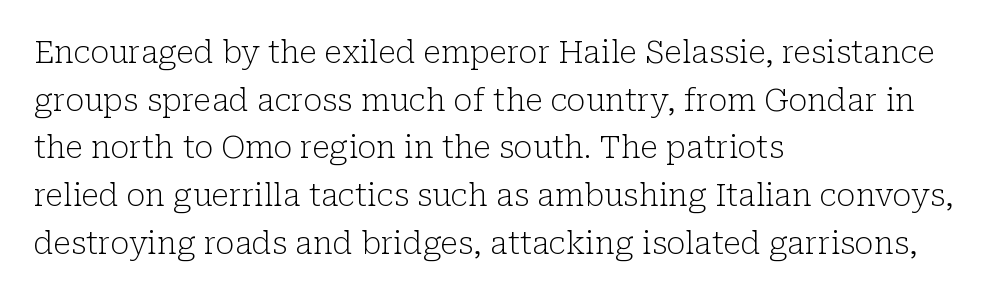
The letterforms sit shoulder to shoulder at normal distance. Stems and bowls with no extra thickness — not bold. No italicization has been applied; the sample stays upright. The vertical gap from one line to the next is medium. Letterform terminals end in serifs throughout the passage. Letters rest on an invisible, unmarked baseline.
